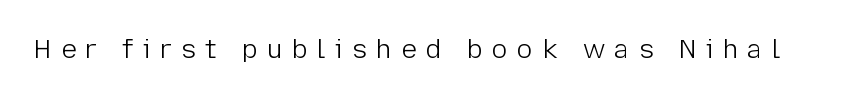
The image shows 26 px text type, upright; set unusually wide letter spacing (+0.36 em), not underlined.
